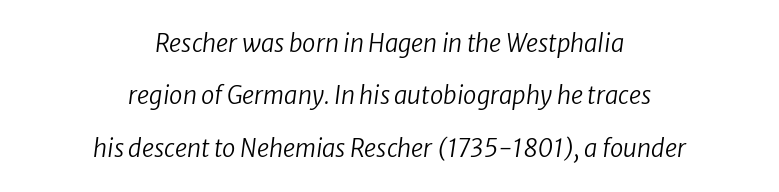
The line-height multiplier appears high, well above default. One-word summary of the alignment: center. If you drew a line through each stem, it would be angled. The tracking reads as untouched default to a designer's eye. This reads as an unemphasized weight, regular at the heaviest. Clear beneath every line of the passage.
